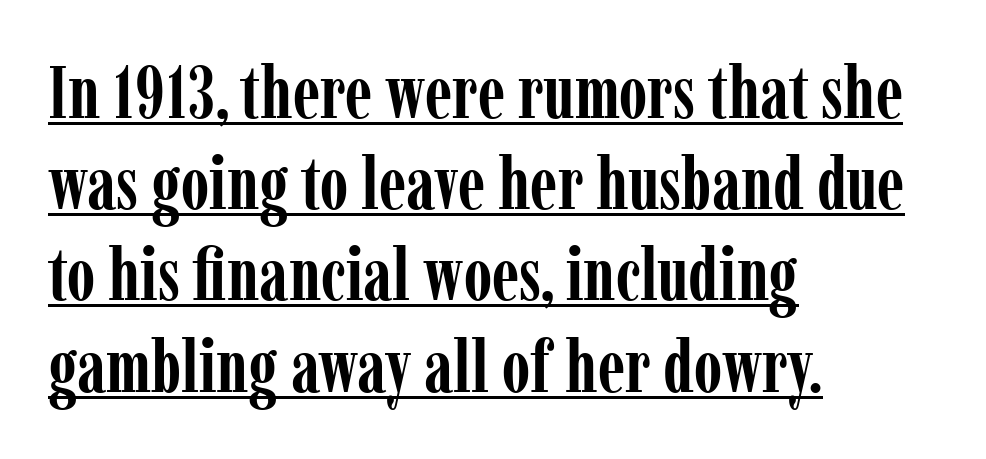
Q: Is the text bold? A: Yes.
Q: Is the text italic (slanted)? A: No, it is upright.
Q: Is the typeface a serif or a sans-serif typeface? A: Serif.
Q: Is the text underlined? A: Yes.
Q: How is the paragraph aligned? A: Left-aligned.
Q: Is the spacing between letters normal or unusually wide? A: Normal.
Q: Is the spacing between lines tight, normal or loose? A: Normal.
Q: Width (condensed, normal, or wide)? A: Condensed.
Q: Stroke contrast? A: Low.
Q: x-height? A: Medium.
Q: Monospaced? A: No.
